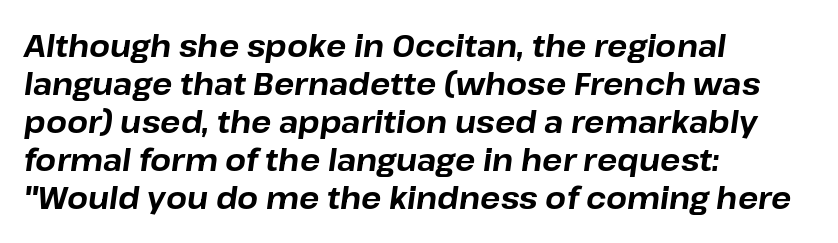
{"italic": "yes", "lean": "right", "slant_degrees": 8, "bold": "yes", "weight": "bold", "width": "normal", "stroke_contrast": "low", "x_height": "medium", "monospaced": "no", "underline": "no", "align": "left", "line_spacing": "normal", "line_spacing_ratio": 1.27, "letter_spacing": "normal", "letter_spacing_em": 0.0, "glyph_px": 30}
